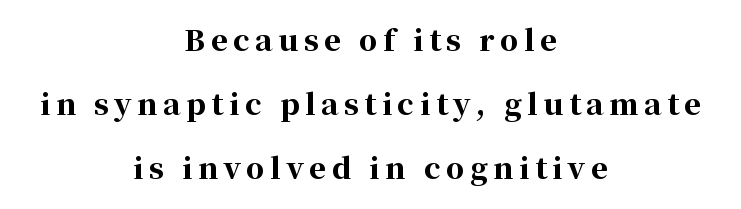
Q: Is the text bold? A: Yes.
Q: Is the text italic (slanted)? A: No, it is upright.
Q: Is the typeface a serif or a sans-serif typeface? A: Serif.
Q: Is the text underlined? A: No.
Q: How is the paragraph aligned? A: Centered.
Q: Is the spacing between lines tight, normal or loose? A: Loose.
Q: Width (condensed, normal, or wide)? A: Normal.
Q: Stroke contrast? A: High.
Q: x-height? A: Medium.
Q: Monospaced? A: No.
